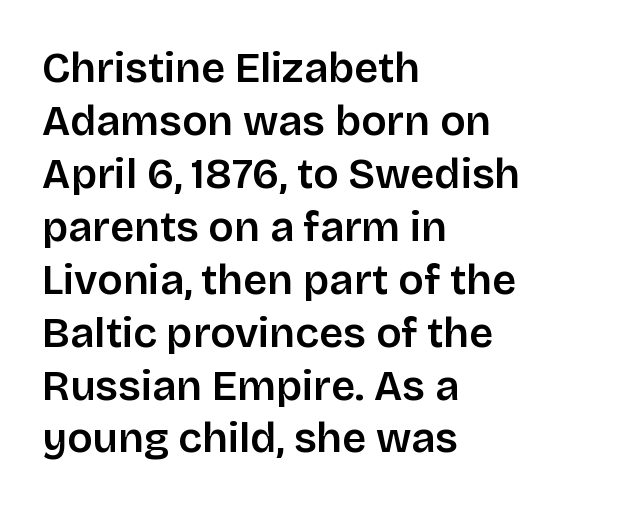
The image shows 42 px sans-serif type, upright; set left-aligned, normal line spacing (1.26x), normal letter spacing, not underlined; low stroke contrast and a large x-height.
